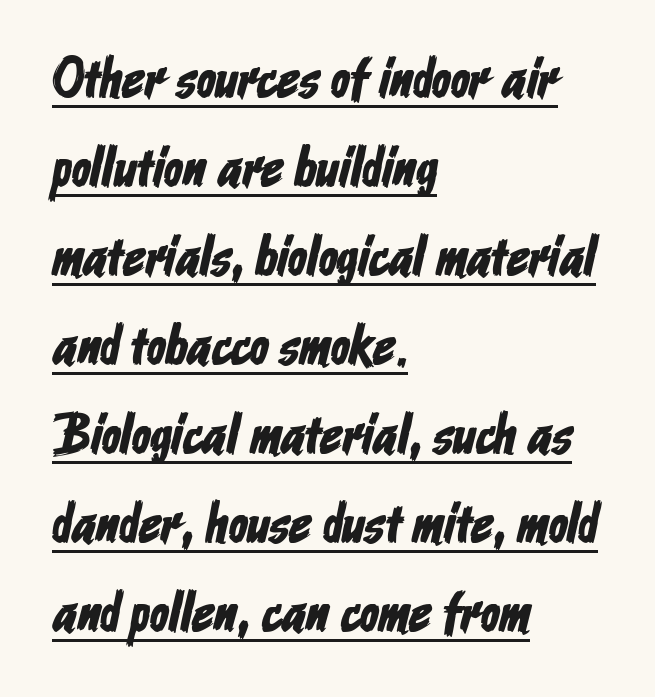
The horizontal fit of the characters is conventional and even. Observe the absence of serifs on each vertical stroke in this sample. The passage is arranged the way most books set body copy — flush left. These lines are rendered in a variable-pitch font.
